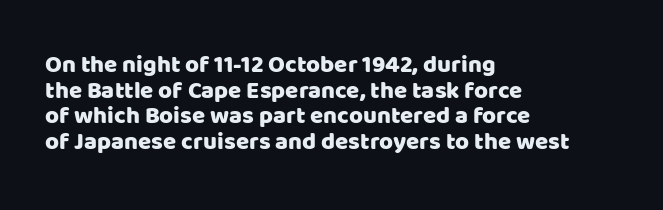
The image shows 24 px text type, upright; set left-aligned, tight line spacing (1.07x), normal letter spacing, not underlined.
